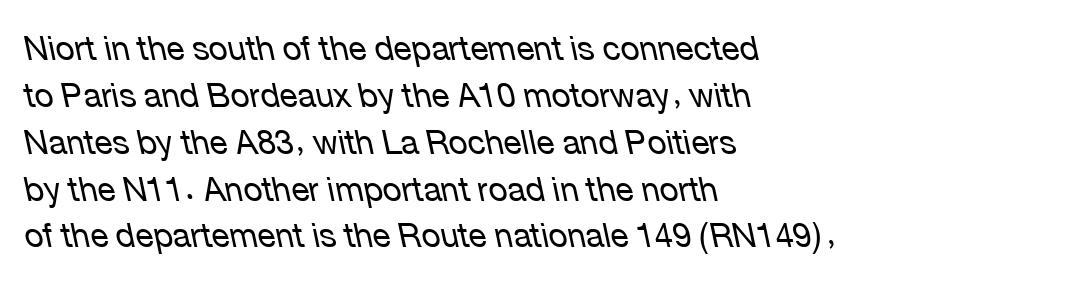
{"italic": "yes", "lean": "left", "slant_degrees": 12, "bold": "no", "weight": "regular", "width": "normal", "stroke_contrast": "low", "x_height": "medium", "monospaced": "no", "underline": "no", "align": "left", "line_spacing": "normal", "line_spacing_ratio": 1.42, "letter_spacing": "normal", "letter_spacing_em": 0.0, "glyph_px": 33}
